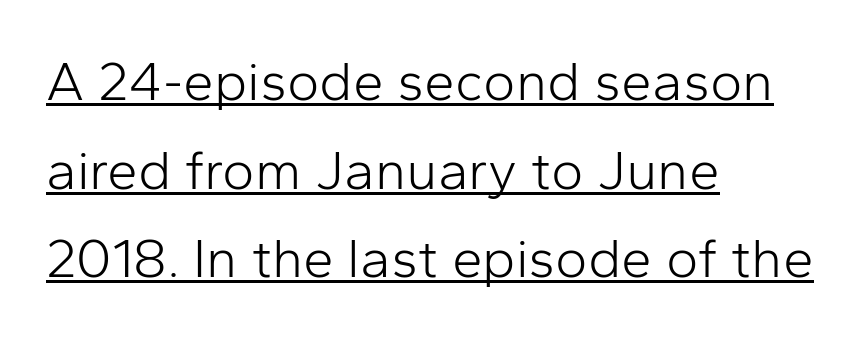
The image shows 55 px light sans-serif type, upright; set left-aligned, normal line spacing (1.61x), normal letter spacing, underlined; low stroke contrast and a medium x-height.
